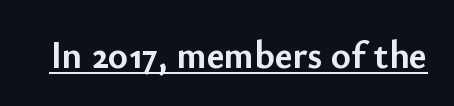
The image shows 38 px semibold sans-serif type, upright; set normal letter spacing, underlined; low stroke contrast and a small x-height.
